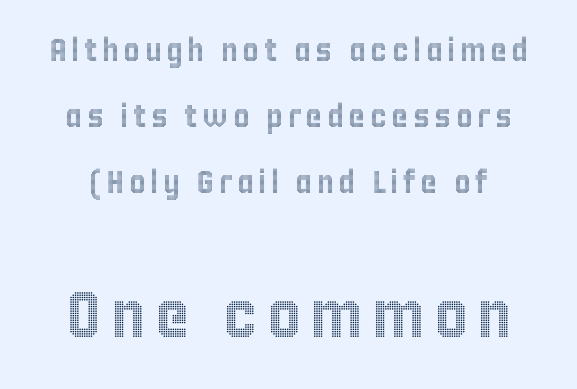
Q: Is the text italic (slanted)? A: No, it is upright.
Q: Is the text underlined? A: No.
Q: Is the spacing between lines tight, normal or loose? A: Loose.
Q: Which block of text is set in a larger size, the first (top) or the second (bottom)? A: The second (bottom) one.
Q: Width (condensed, normal, or wide)? A: Condensed.
Q: x-height? A: Large.
Q: Monospaced? A: No.
